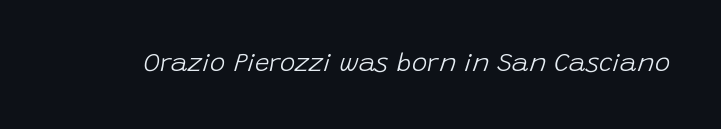
{"italic": "yes", "lean": "right", "slant_degrees": 15, "bold": "no", "underline": "no", "letter_spacing": "normal", "letter_spacing_em": 0.0, "glyph_px": 26}
